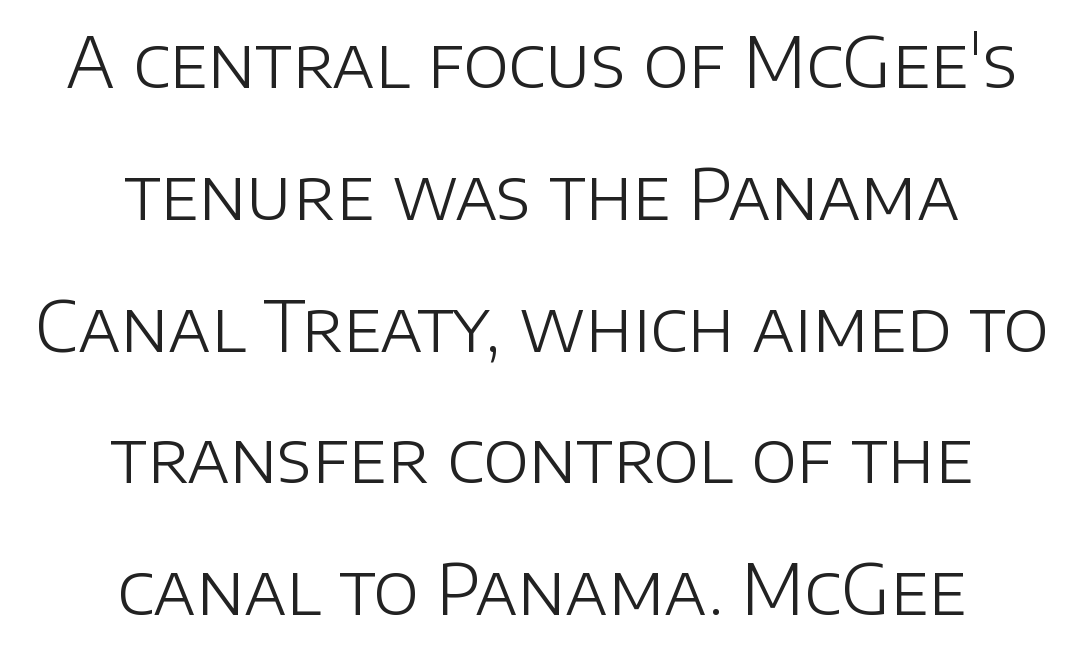
{"serif": "no", "italic": "no", "bold": "no", "weight": "light", "width": "normal", "stroke_contrast": "low", "x_height": "large", "monospaced": "no", "underline": "no", "align": "center", "line_spacing": "loose", "line_spacing_ratio": 1.91, "letter_spacing": "normal", "letter_spacing_em": 0.0, "glyph_px": 69}
